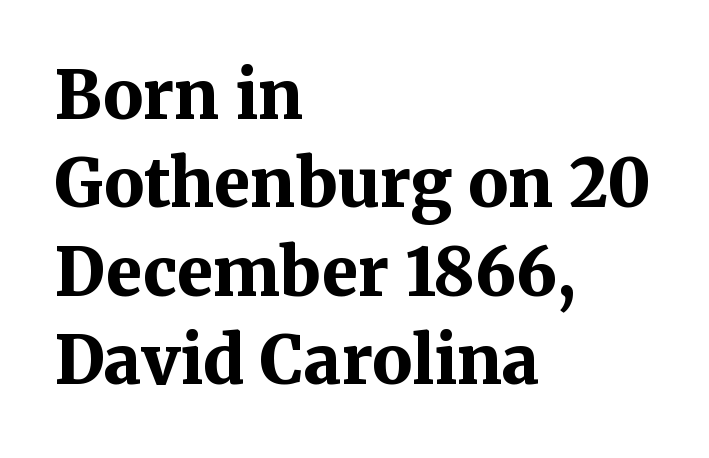
Q: Is the text bold? A: Yes.
Q: Is the text italic (slanted)? A: No, it is upright.
Q: Is the typeface a serif or a sans-serif typeface? A: Serif.
Q: Is the text underlined? A: No.
Q: How is the paragraph aligned? A: Left-aligned.
Q: Is the spacing between letters normal or unusually wide? A: Normal.
Q: Is the spacing between lines tight, normal or loose? A: Normal.
Q: Width (condensed, normal, or wide)? A: Normal.
Q: Stroke contrast? A: Medium.
Q: x-height? A: Medium.
Q: Monospaced? A: No.
